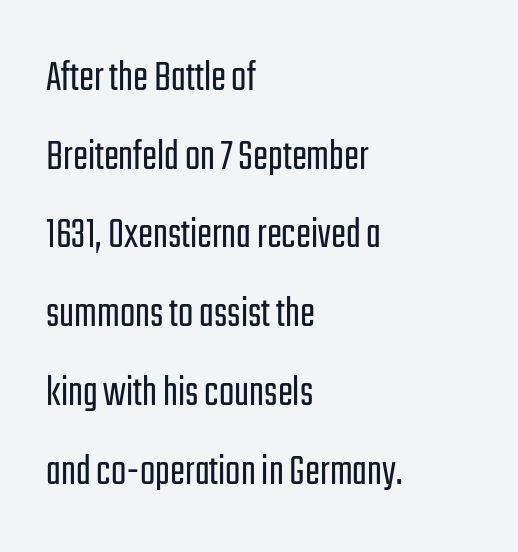
Q: Is the text bold? A: No.
Q: Is the text italic (slanted)? A: No, it is upright.
Q: Is the typeface a serif or a sans-serif typeface? A: Sans-serif.
Q: Is the text underlined? A: No.
Q: How is the paragraph aligned? A: Left-aligned.
Q: Is the spacing between letters normal or unusually wide? A: Normal.
Q: Width (condensed, normal, or wide)? A: Condensed.
Q: Stroke contrast? A: Low.
Q: x-height? A: Medium.
Q: Monospaced? A: No.
